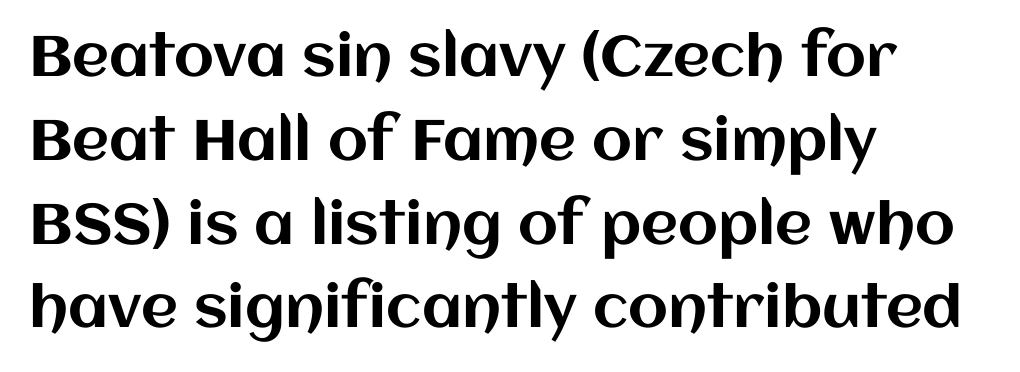
The line-height multiplier appears to be the usual default. The face used here is proportionally spaced, like ordinary book or web type. Unmarked baselines from the first word to the last. The font's upright variant was chosen for this text. The text block is weighted toward the left margin, trailing off unevenly rightward.
